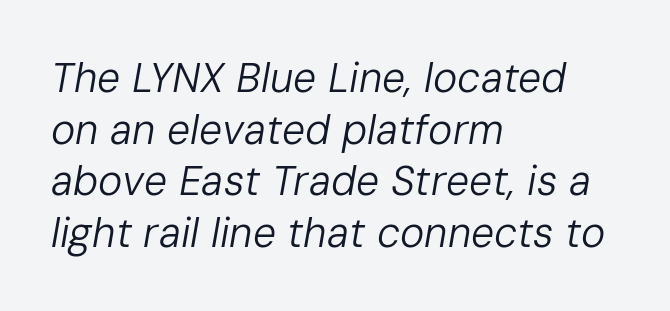
Q: Is the text bold? A: No.
Q: Is the text italic (slanted)? A: Yes, it leans right by about 10 degrees.
Q: Is the text underlined? A: No.
Q: How is the paragraph aligned? A: Left-aligned.
Q: Is the spacing between letters normal or unusually wide? A: Normal.
Q: Is the spacing between lines tight, normal or loose? A: Normal.
Q: Width (condensed, normal, or wide)? A: Normal.
Q: Stroke contrast? A: Low.
Q: x-height? A: Medium.
Q: Monospaced? A: No.
